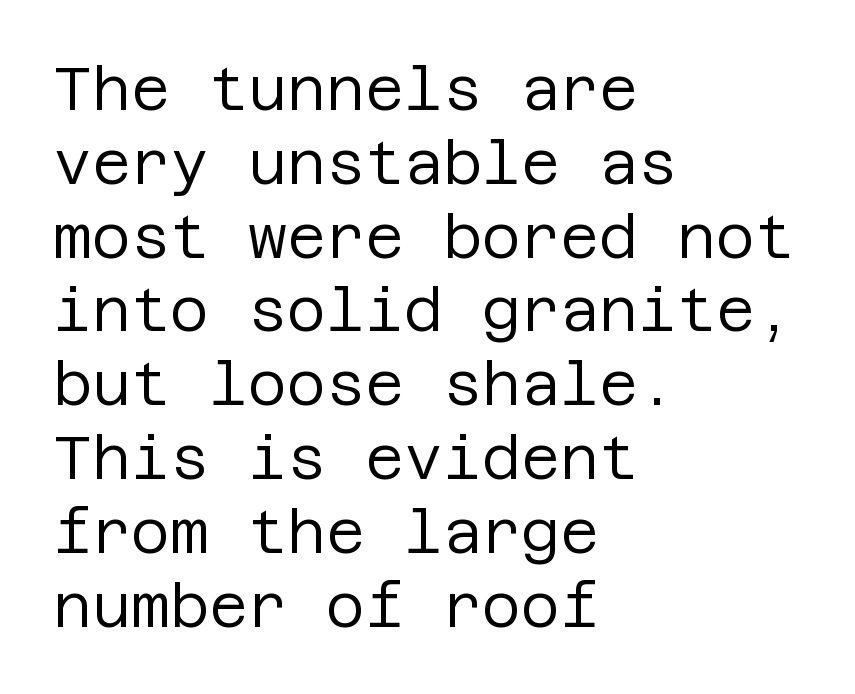
Q: Is the text bold? A: No.
Q: Is the text italic (slanted)? A: No, it is upright.
Q: Is the typeface a serif or a sans-serif typeface? A: Sans-serif.
Q: Is the text underlined? A: No.
Q: How is the paragraph aligned? A: Left-aligned.
Q: Is the spacing between letters normal or unusually wide? A: Normal.
Q: Width (condensed, normal, or wide)? A: Normal.
Q: Stroke contrast? A: Low.
Q: x-height? A: Large.
